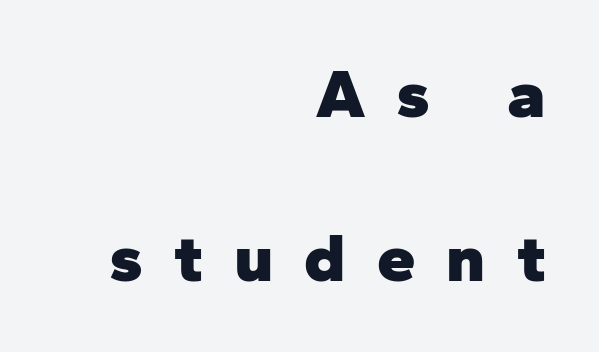
{"serif": "no", "italic": "no", "bold": "yes", "weight": "heavy", "width": "normal", "stroke_contrast": "low", "x_height": "medium", "monospaced": "no", "underline": "no", "align": "right", "line_spacing": "loose", "line_spacing_ratio": 2.37, "letter_spacing": "wide", "letter_spacing_em": 0.45, "glyph_px": 69}
